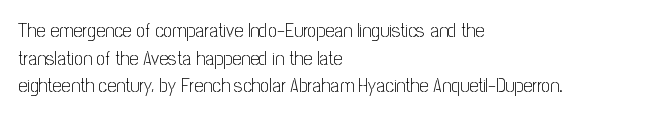
The image shows 20 px text type, upright; set left-aligned, normal line spacing (1.38x), normal letter spacing, not underlined.
